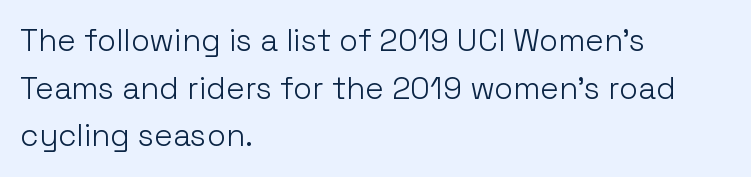
{"serif": "no", "italic": "no", "bold": "no", "weight": "light", "width": "normal", "stroke_contrast": "low", "x_height": "medium", "monospaced": "no", "underline": "no", "align": "left", "line_spacing": "normal", "line_spacing_ratio": 1.54, "letter_spacing": "normal", "letter_spacing_em": 0.0, "glyph_px": 31}
